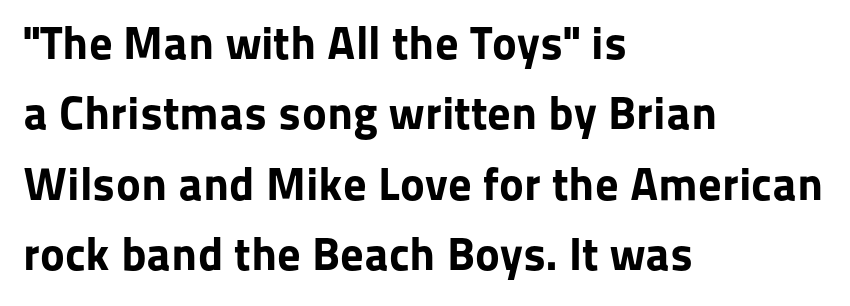
Q: Is the text bold? A: Yes.
Q: Is the text italic (slanted)? A: No, it is upright.
Q: Is the typeface a serif or a sans-serif typeface? A: Sans-serif.
Q: Is the text underlined? A: No.
Q: How is the paragraph aligned? A: Left-aligned.
Q: Is the spacing between letters normal or unusually wide? A: Normal.
Q: Is the spacing between lines tight, normal or loose? A: Normal.
Q: Width (condensed, normal, or wide)? A: Normal.
Q: Stroke contrast? A: Low.
Q: x-height? A: Medium.
Q: Monospaced? A: No.
